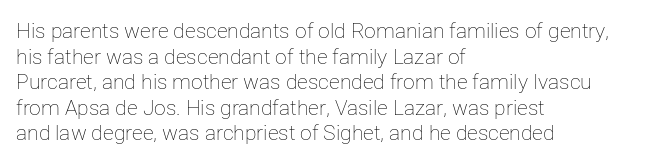
The image shows 21 px text type, upright; set left-aligned, line spacing 1.22x, normal letter spacing, not underlined.
